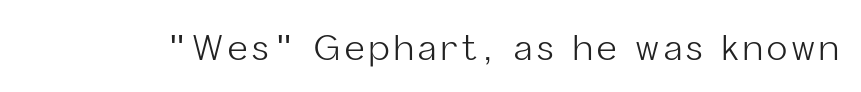
{"serif": "no", "italic": "no", "bold": "no", "weight": "light", "width": "normal", "stroke_contrast": "low", "x_height": "medium", "monospaced": "no", "underline": "no", "glyph_px": 34}
